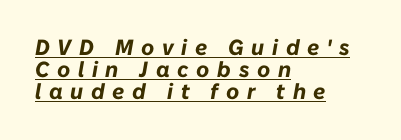
Q: Is the text bold? A: Yes.
Q: Is the text italic (slanted)? A: Yes, it leans right by about 10 degrees.
Q: Is the text underlined? A: Yes.
Q: How is the paragraph aligned? A: Left-aligned.
Q: Is the spacing between letters normal or unusually wide? A: Unusually wide.
Q: Is the spacing between lines tight, normal or loose? A: Tight.
